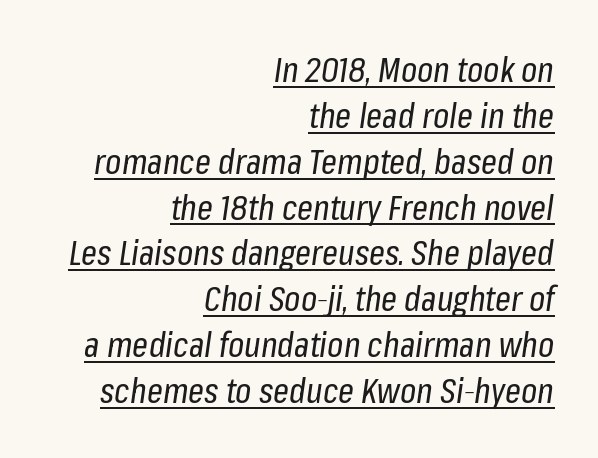
Does the lettering tilt? It does — this is italic. The passage shown is not bold in any degree. Right-aligned paragraph, ragged on the left. Check the space under the baseline: a stroke is drawn there. The horizontal fit of the characters is conventional and even. Spacing verdict: proportional, widths tailored to each character.
